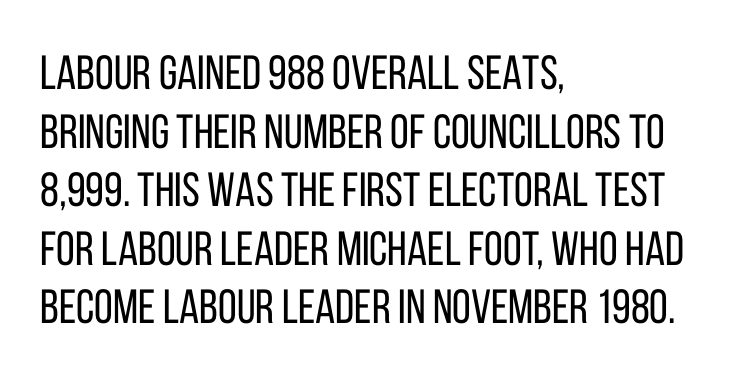
The image shows 48 px regular-weight, condensed sans-serif type, upright; set left-aligned, line spacing 1.22x, normal letter spacing, not underlined; low stroke contrast and a large x-height.
